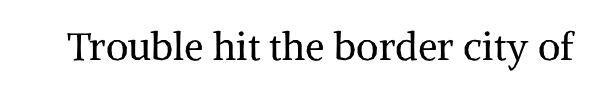
{"serif": "yes", "italic": "no", "bold": "no", "weight": "regular", "width": "normal", "stroke_contrast": "medium", "x_height": "medium", "monospaced": "no", "underline": "no", "letter_spacing": "normal", "letter_spacing_em": 0.0, "glyph_px": 39}
